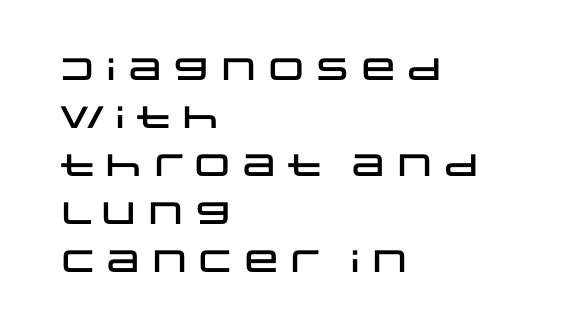
{"serif": "no", "italic": "no", "width": "wide", "stroke_contrast": "low", "x_height": "large", "monospaced": "no", "underline": "no", "align": "left", "line_spacing": "normal", "line_spacing_ratio": 1.55, "letter_spacing": "normal", "letter_spacing_em": 0.0, "glyph_px": 31}
